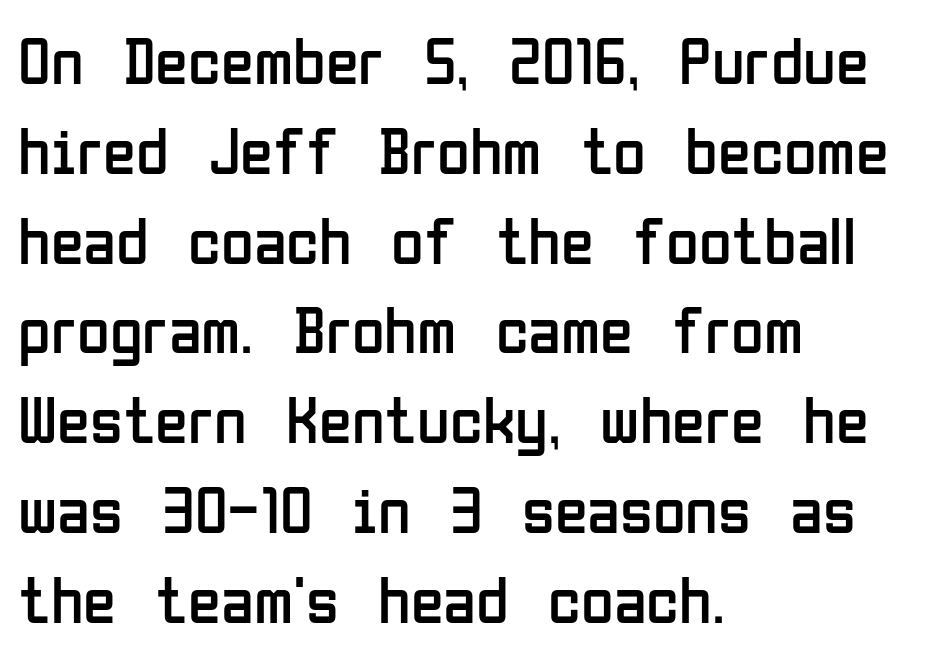
If you drew a ruler down the left edge, every line would touch it. Spacing verdict: proportional, widths tailored to each character. Quick note: not italic, upright. This is not heavy type; no bold has been used.
